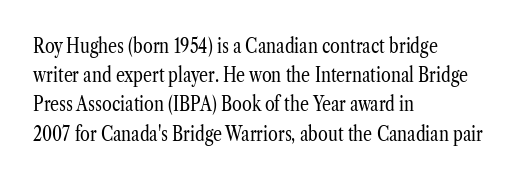
{"italic": "no", "bold": "no", "underline": "no", "align": "left", "line_spacing": "normal", "line_spacing_ratio": 1.46, "letter_spacing": "normal", "letter_spacing_em": 0.0, "glyph_px": 20}
